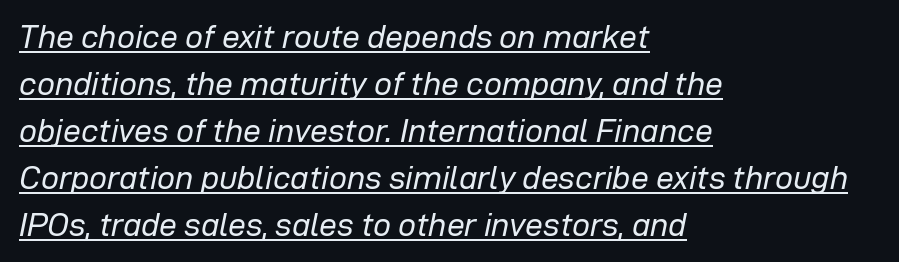
{"italic": "yes", "lean": "right", "slant_degrees": 12, "bold": "no", "weight": "regular", "width": "normal", "stroke_contrast": "low", "x_height": "medium", "monospaced": "no", "underline": "yes", "align": "left", "line_spacing": "normal", "line_spacing_ratio": 1.47, "letter_spacing": "normal", "letter_spacing_em": 0.0, "glyph_px": 32}
